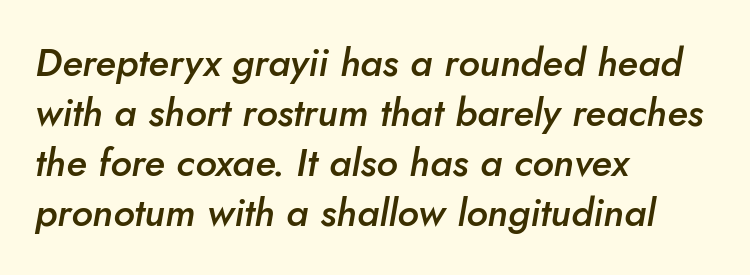
Q: Is the text bold? A: Semi-bold.
Q: Is the text italic (slanted)? A: Yes, it leans right by about 10 degrees.
Q: Is the text underlined? A: No.
Q: How is the paragraph aligned? A: Left-aligned.
Q: Is the spacing between letters normal or unusually wide? A: Normal.
Q: Is the spacing between lines tight, normal or loose? A: Normal.
Q: Width (condensed, normal, or wide)? A: Normal.
Q: Stroke contrast? A: Low.
Q: x-height? A: Small.
Q: Monospaced? A: No.
